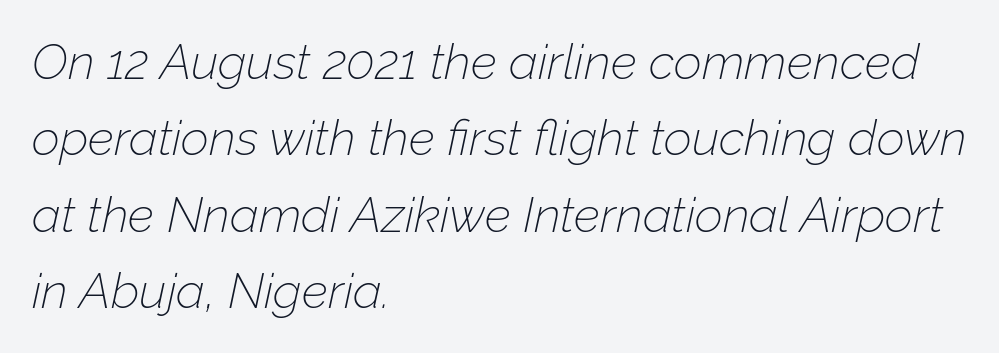
Varying glyph widths throughout — classic text-font behaviour. Observe the ordinary spacing: letters are neighbours, not strangers. The axis of the letterforms is tilted away from vertical. Leftover space on each line is placed entirely after the last word. Baseline-to-baseline distance is the conventional proportion of letter height. Summary of weight: not heavy and not bold.
